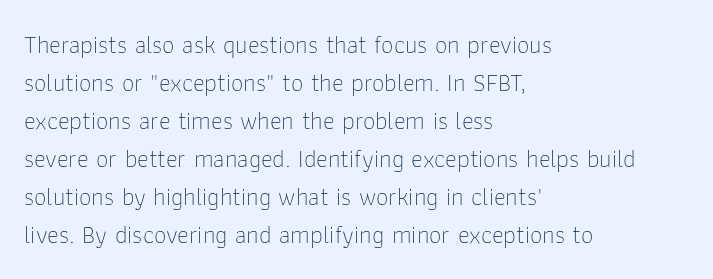
Q: Is the text bold? A: No.
Q: Is the text italic (slanted)? A: No, it is upright.
Q: Is the text underlined? A: No.
Q: How is the paragraph aligned? A: Left-aligned.
Q: Is the spacing between letters normal or unusually wide? A: Normal.
Q: Is the spacing between lines tight, normal or loose? A: Normal.
